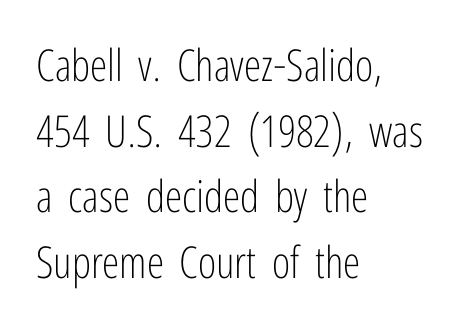
Q: Is the text bold? A: No.
Q: Is the text italic (slanted)? A: No, it is upright.
Q: Is the typeface a serif or a sans-serif typeface? A: Sans-serif.
Q: Is the text underlined? A: No.
Q: How is the paragraph aligned? A: Left-aligned.
Q: Is the spacing between letters normal or unusually wide? A: Normal.
Q: Is the spacing between lines tight, normal or loose? A: Normal.
Q: Width (condensed, normal, or wide)? A: Condensed.
Q: Stroke contrast? A: Low.
Q: x-height? A: Medium.
Q: Monospaced? A: No.
